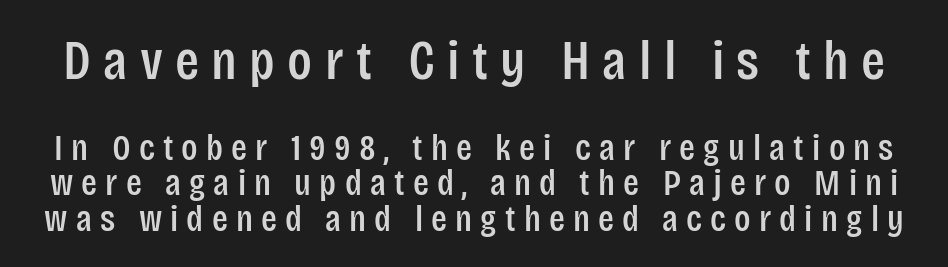
Underline: absent. Does the bottom block carry the larger type? No, the top block does. Each letter keeps its own natural width here, so spacing adapts to shape. In terms of letterform style, serifs are entirely absent. Ordinary non-slanted type is in use. How would I describe the line gaps? Narrow and economical.
